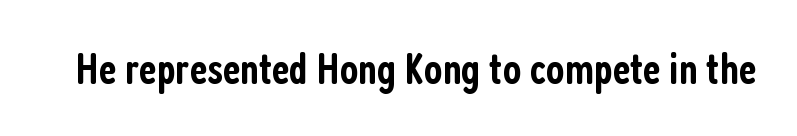
The image shows 44 px semibold, condensed sans-serif type, upright; set normal letter spacing, not underlined; low stroke contrast and a medium x-height.
